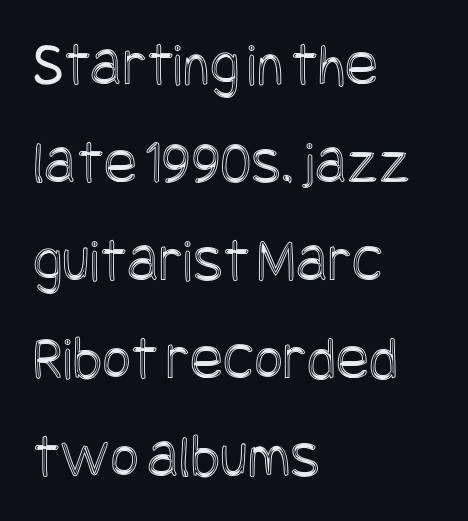
Q: Is the text italic (slanted)? A: No, it is upright.
Q: Is the text underlined? A: No.
Q: How is the paragraph aligned? A: Left-aligned.
Q: Is the spacing between letters normal or unusually wide? A: Normal.
Q: Is the spacing between lines tight, normal or loose? A: Normal.
Q: Width (condensed, normal, or wide)? A: Condensed.
Q: x-height? A: Large.
